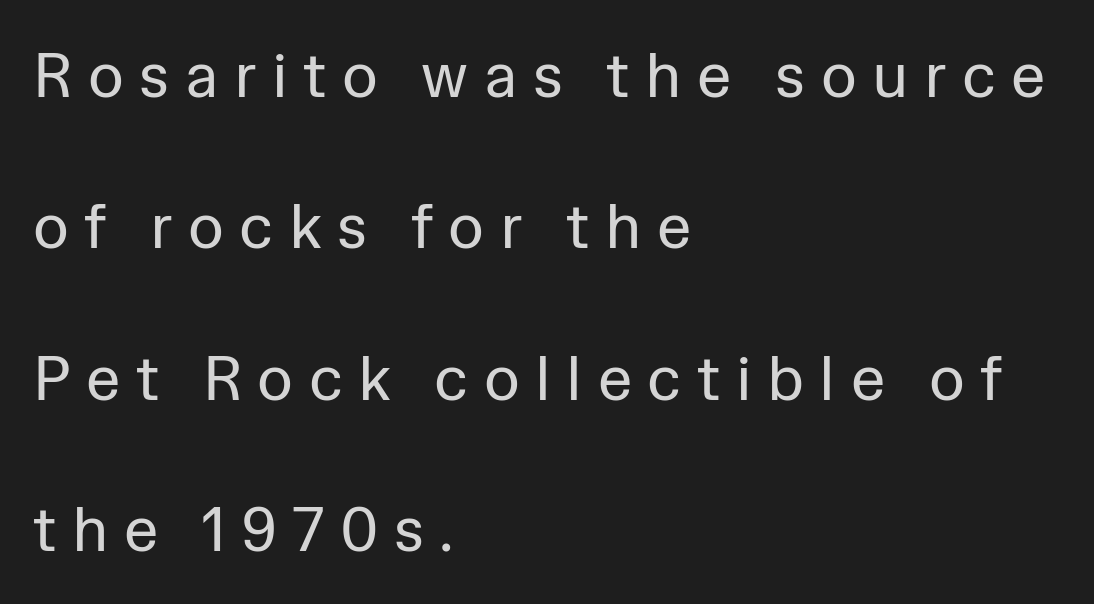
The rendering uses natural spacing where letterforms have individual widths. The gap between lines stays unmarked. Tall strokes in this sample are plumb rather than angled. Honestly, the letter spacing is so wide it's the main thing you notice.
